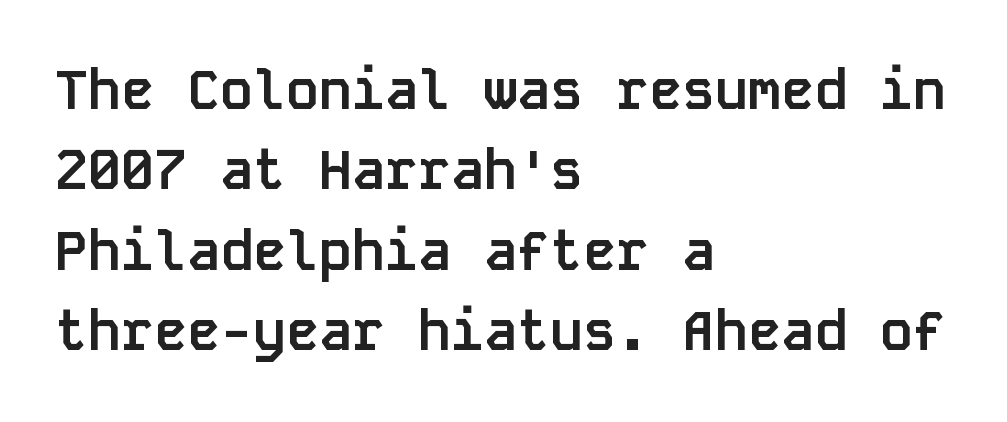
Q: Is the text bold? A: Yes.
Q: Is the text italic (slanted)? A: No, it is upright.
Q: Is the typeface a serif or a sans-serif typeface? A: Sans-serif.
Q: Is the text underlined? A: No.
Q: How is the paragraph aligned? A: Left-aligned.
Q: Is the spacing between letters normal or unusually wide? A: Normal.
Q: Is the spacing between lines tight, normal or loose? A: Normal.
Q: Width (condensed, normal, or wide)? A: Normal.
Q: Stroke contrast? A: Low.
Q: x-height? A: Large.
Q: Monospaced? A: Yes.
